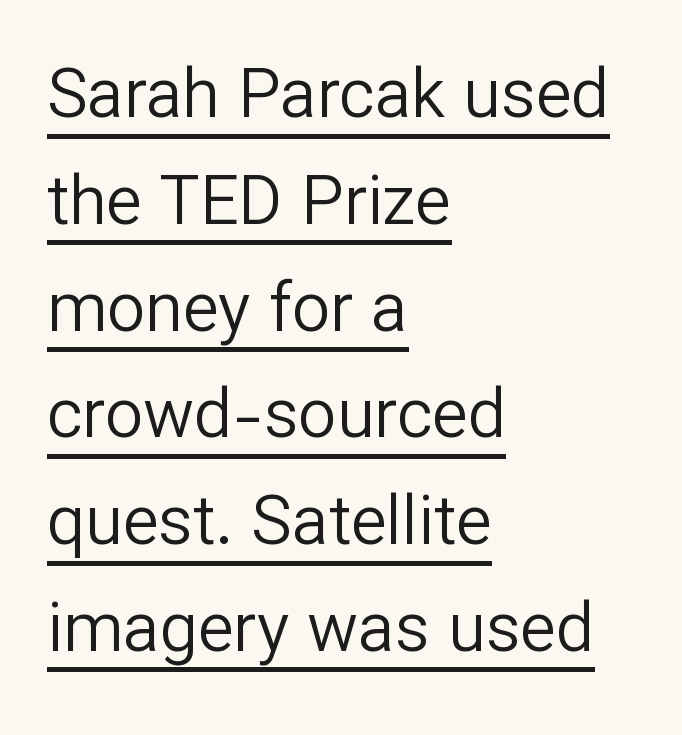
Q: Is the text bold? A: No.
Q: Is the text italic (slanted)? A: No, it is upright.
Q: Is the typeface a serif or a sans-serif typeface? A: Sans-serif.
Q: Is the text underlined? A: Yes.
Q: How is the paragraph aligned? A: Left-aligned.
Q: Is the spacing between letters normal or unusually wide? A: Normal.
Q: Is the spacing between lines tight, normal or loose? A: Normal.
Q: Width (condensed, normal, or wide)? A: Normal.
Q: Stroke contrast? A: Low.
Q: x-height? A: Medium.
Q: Monospaced? A: No.
